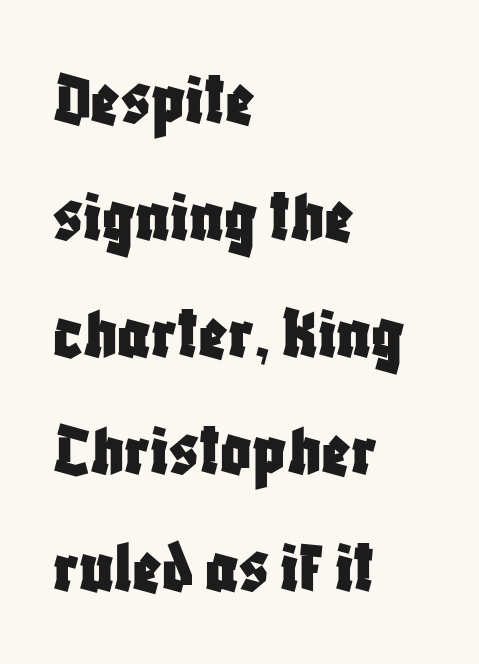
Notice how the passage keeps a crisp vertical edge on the left only. The line-height multiplier appears to be the usual default. Unlike a traditional serif, this face leaves its strokes unadorned. The line texture is even and compact thanks to regular tracking.
